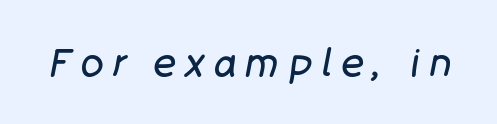
The font is comparable to plain body text, perhaps lighter. Observe the wide spacing: letters keep a clear distance from each other. Each letter keeps its own natural width here, so spacing adapts to shape. Any mark beneath the type? The region is blank. The letters are slanted; this is an italic face.
